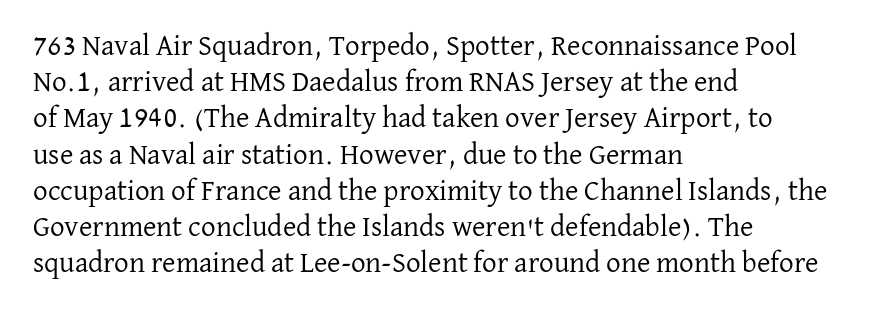
The image shows 29 px regular-weight serif type, upright; set left-aligned, normal line spacing (1.25x), normal letter spacing, not underlined; low stroke contrast and a medium x-height.
